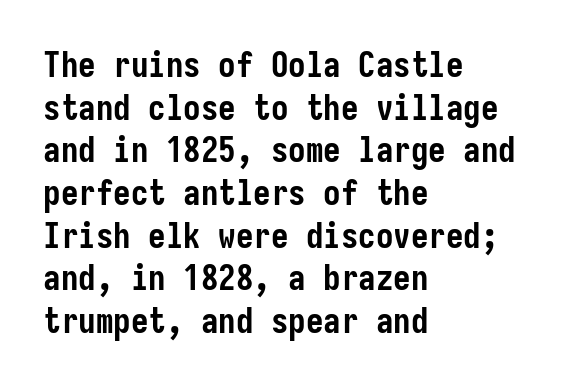
{"serif": "no", "italic": "no", "bold": "yes", "weight": "semibold", "width": "condensed", "stroke_contrast": "low", "x_height": "medium", "underline": "no", "align": "left", "line_spacing_ratio": 1.22, "letter_spacing": "normal", "letter_spacing_em": 0.0, "glyph_px": 35}
